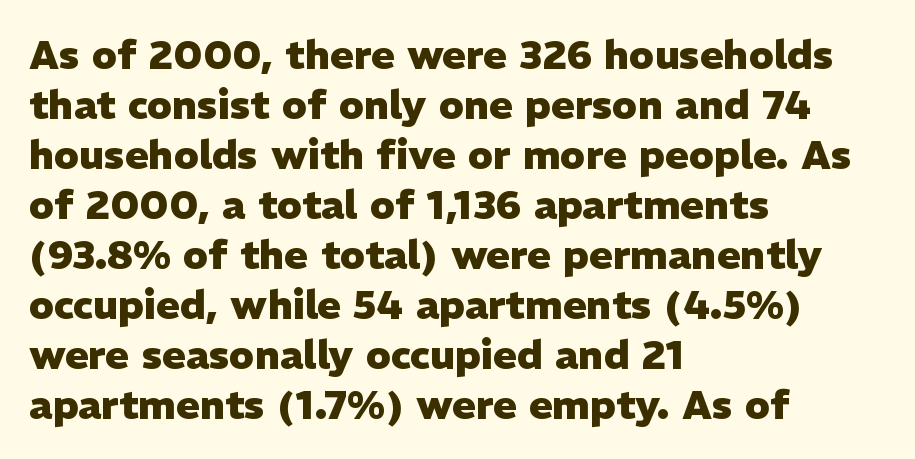
Q: Is the text bold? A: Yes.
Q: Is the text italic (slanted)? A: No, it is upright.
Q: Is the typeface a serif or a sans-serif typeface? A: Sans-serif.
Q: Is the text underlined? A: No.
Q: How is the paragraph aligned? A: Left-aligned.
Q: Is the spacing between letters normal or unusually wide? A: Normal.
Q: Is the spacing between lines tight, normal or loose? A: Normal.
Q: Width (condensed, normal, or wide)? A: Normal.
Q: Stroke contrast? A: Low.
Q: x-height? A: Medium.
Q: Monospaced? A: No.
